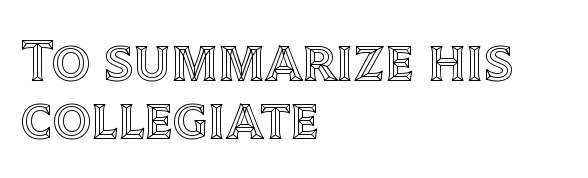
Q: Is the text italic (slanted)? A: No, it is upright.
Q: Is the text underlined? A: No.
Q: How is the paragraph aligned? A: Left-aligned.
Q: Is the spacing between letters normal or unusually wide? A: Normal.
Q: Is the spacing between lines tight, normal or loose? A: Tight.
Q: Width (condensed, normal, or wide)? A: Normal.
Q: x-height? A: Large.
Q: Monospaced? A: No.
